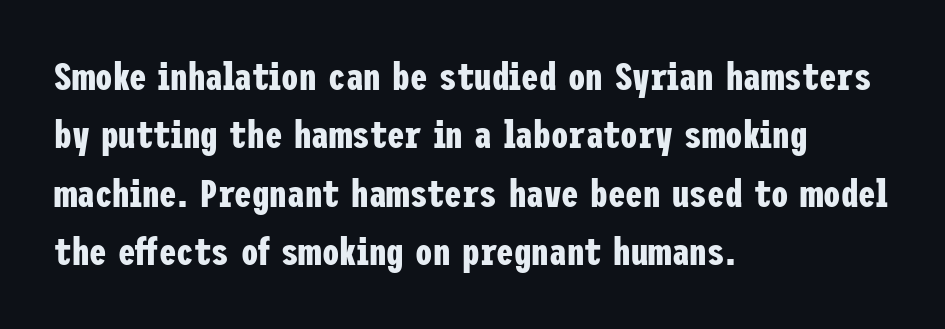
{"serif": "no", "italic": "no", "bold": "yes", "weight": "bold", "width": "condensed", "stroke_contrast": "low", "x_height": "medium", "underline": "no", "align": "left", "line_spacing": "normal", "line_spacing_ratio": 1.5, "letter_spacing": "normal", "letter_spacing_em": 0.0, "glyph_px": 39}
